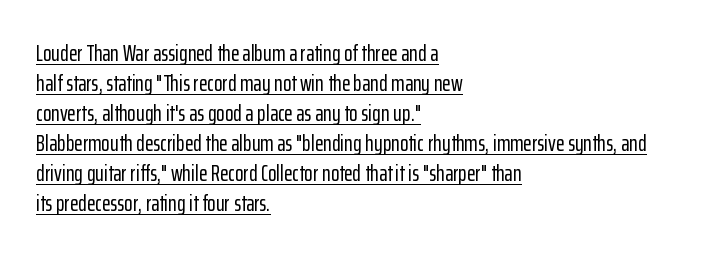
In terms of leading, this rendering sits right in the middle. This sample uses plain, unmodified letter spacing. Italic? Not at all — the glyphs are vertical. The specimen includes a rule beneath the text block's lines. The setting favours the left margin, as ordinary paragraphs usually do.
